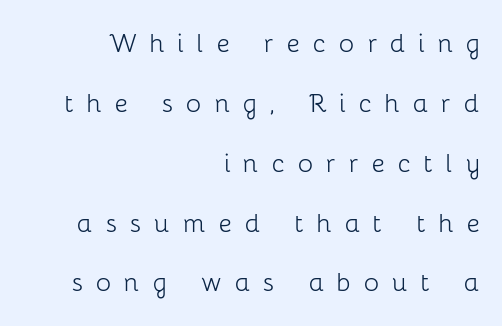
The image shows 32 px light sans-serif type, upright; set right-aligned, line spacing 1.87x, unusually wide letter spacing (+0.4 em), not underlined; low stroke contrast and a medium x-height.
